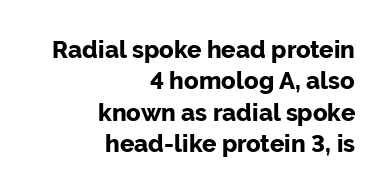
{"italic": "no", "bold": "yes", "underline": "no", "align": "right", "line_spacing": "normal", "line_spacing_ratio": 1.31, "letter_spacing": "normal", "letter_spacing_em": 0.0, "glyph_px": 24}
